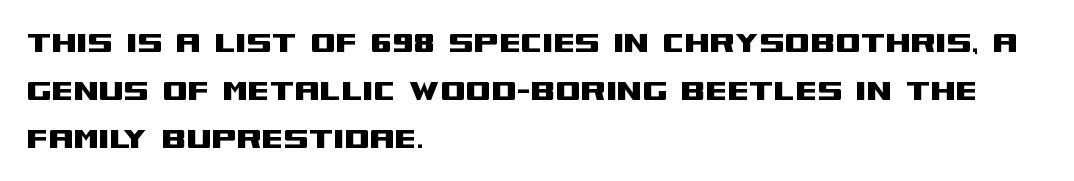
{"serif": "no", "italic": "no", "width": "wide", "stroke_contrast": "medium", "x_height": "large", "monospaced": "no", "underline": "no", "align": "left", "line_spacing": "normal", "line_spacing_ratio": 1.34, "letter_spacing": "normal", "letter_spacing_em": 0.0, "glyph_px": 36}
